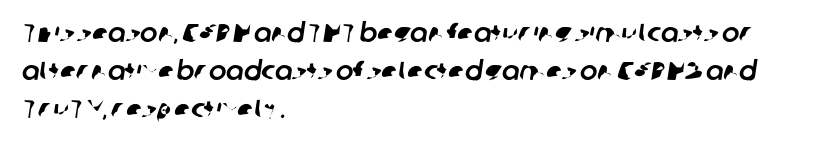
Q: Is the text underlined? A: No.
Q: How is the paragraph aligned? A: Left-aligned.
Q: Is the spacing between letters normal or unusually wide? A: Normal.
Q: Is the spacing between lines tight, normal or loose? A: Normal.
